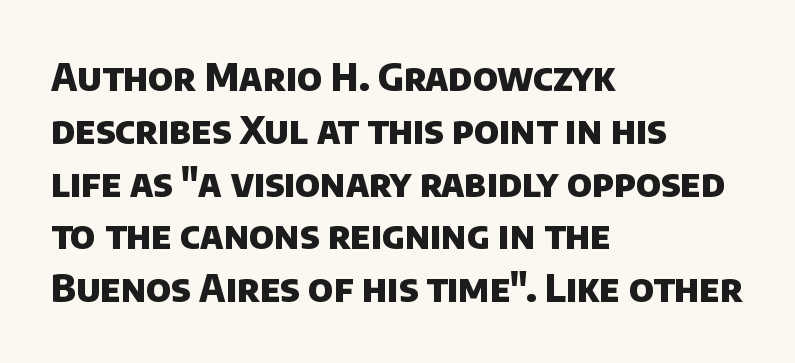
Does extra space separate the letters? No, they use regular spacing. Underlining? Definitely not there. No feet cap the strokes, marking this as sans-serif type. This sample is left-justified, so line endings fall wherever the words run out.
